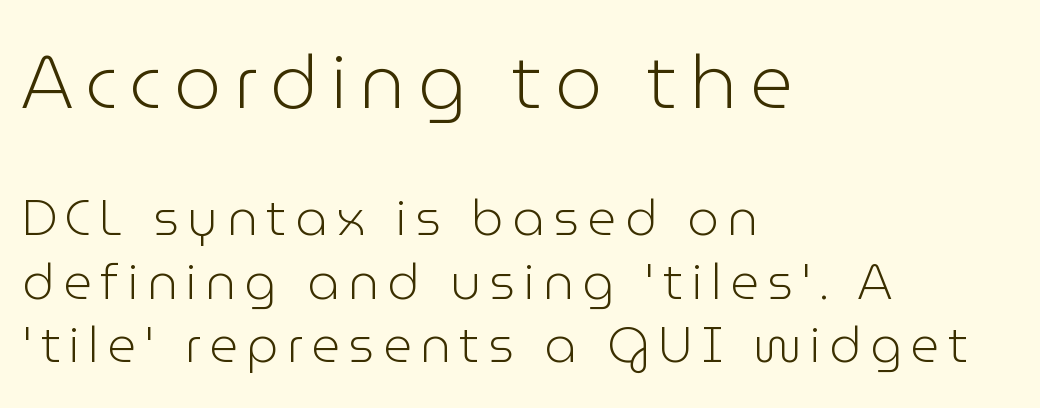
Q: Is the text bold? A: No.
Q: Is the text italic (slanted)? A: No, it is upright.
Q: Is the typeface a serif or a sans-serif typeface? A: Sans-serif.
Q: Is the text underlined? A: No.
Q: How is the paragraph aligned? A: Left-aligned.
Q: Is the spacing between lines tight, normal or loose? A: Normal.
Q: Which block of text is set in a larger size, the first (top) or the second (bottom)? A: The first (top) one.
Q: Width (condensed, normal, or wide)? A: Normal.
Q: Stroke contrast? A: Low.
Q: x-height? A: Medium.
Q: Monospaced? A: No.
